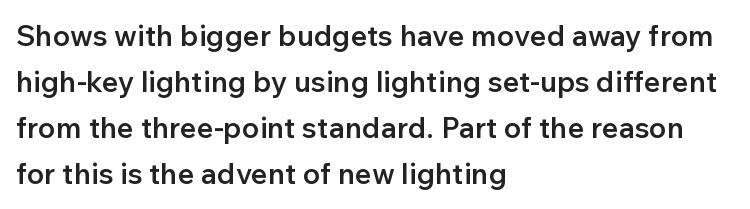
Q: Is the text bold? A: Semi-bold.
Q: Is the text italic (slanted)? A: No, it is upright.
Q: Is the typeface a serif or a sans-serif typeface? A: Sans-serif.
Q: Is the text underlined? A: No.
Q: How is the paragraph aligned? A: Left-aligned.
Q: Is the spacing between letters normal or unusually wide? A: Normal.
Q: Is the spacing between lines tight, normal or loose? A: Normal.
Q: Width (condensed, normal, or wide)? A: Normal.
Q: Stroke contrast? A: Low.
Q: x-height? A: Medium.
Q: Monospaced? A: No.
